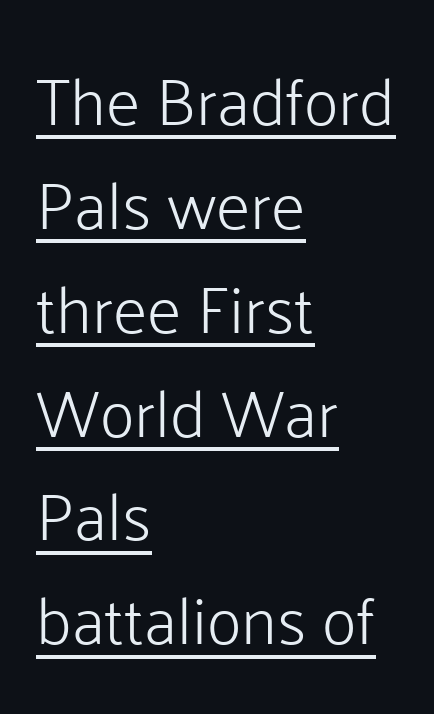
The image shows 67 px light sans-serif type, upright; set left-aligned, normal line spacing (1.55x), normal letter spacing, underlined; low stroke contrast and a medium x-height.
